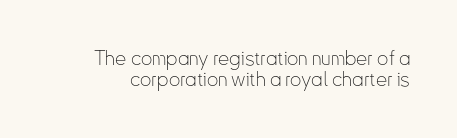
Q: Is the text bold? A: No.
Q: Is the text italic (slanted)? A: No, it is upright.
Q: Is the text underlined? A: No.
Q: Is the spacing between letters normal or unusually wide? A: Normal.
Q: Is the spacing between lines tight, normal or loose? A: Tight.
